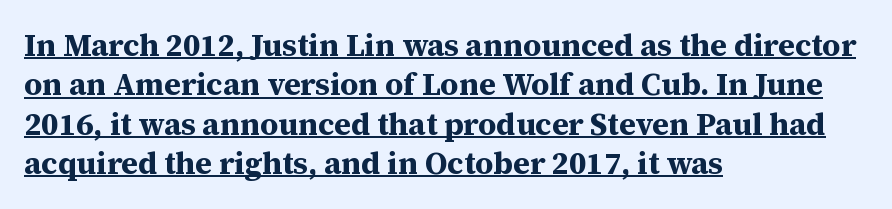
{"serif": "yes", "italic": "no", "bold": "yes", "weight": "bold", "width": "normal", "stroke_contrast": "medium", "x_height": "medium", "monospaced": "no", "underline": "yes", "align": "left", "line_spacing": "normal", "line_spacing_ratio": 1.27, "letter_spacing": "normal", "letter_spacing_em": 0.0, "glyph_px": 31}
